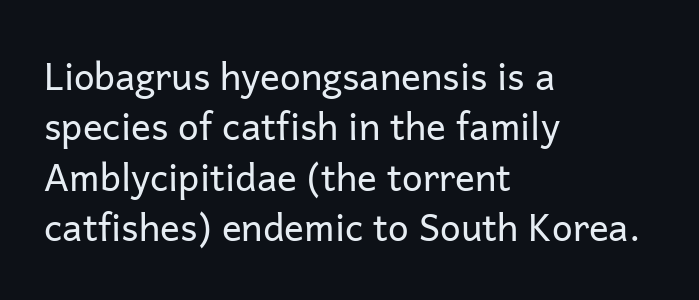
The image shows 37 px regular-weight sans-serif type, upright; set left-aligned, normal line spacing (1.36x), normal letter spacing, not underlined; low stroke contrast and a medium x-height.
